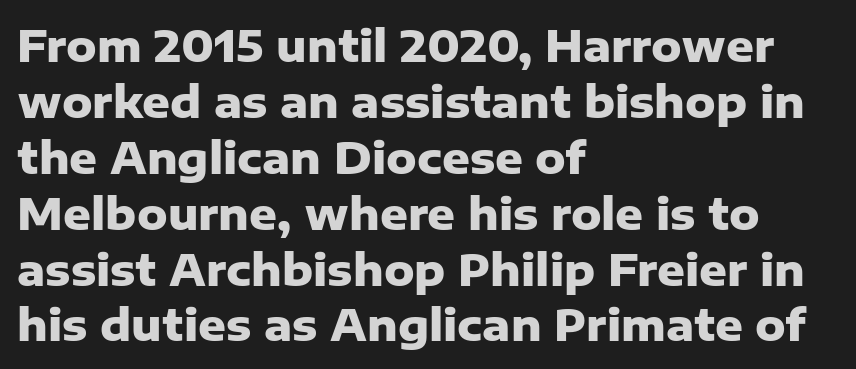
Casual observation: everything's shoved over to the left. This sample keeps an unexceptional amount of space between lines. Has an underline been added? It has not. The axis of the letterforms is exactly vertical. Is this a fixed-width face? No — the glyphs have proportional, varying widths.
